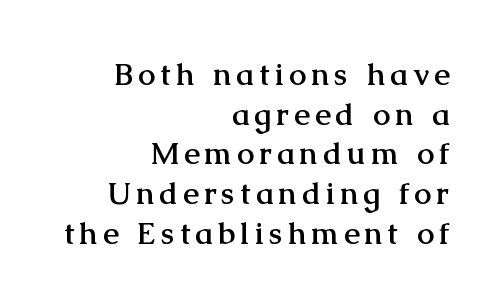
{"serif": "yes", "italic": "no", "bold": "yes", "weight": "semibold", "width": "normal", "stroke_contrast": "medium", "x_height": "medium", "monospaced": "no", "underline": "no", "align": "right", "line_spacing": "normal", "line_spacing_ratio": 1.28, "glyph_px": 31}
